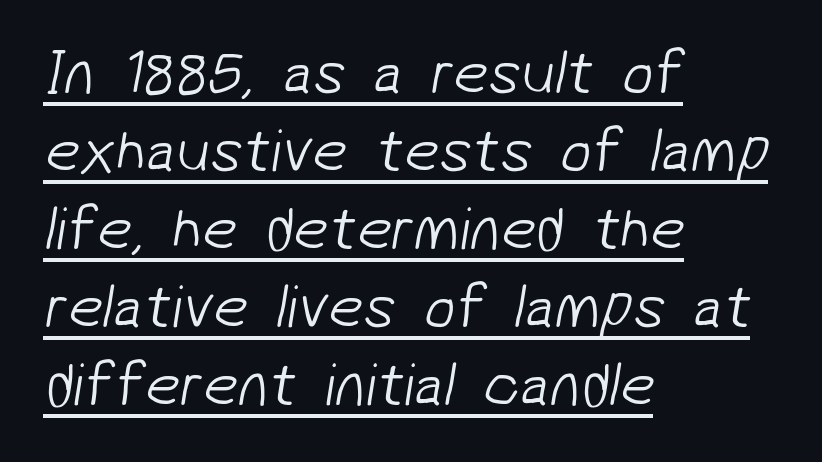
{"serif": "no", "bold": "no", "weight": "light", "width": "normal", "stroke_contrast": "low", "x_height": "medium", "monospaced": "no", "underline": "yes", "align": "left", "line_spacing": "normal", "line_spacing_ratio": 1.26, "letter_spacing": "normal", "letter_spacing_em": 0.0, "glyph_px": 62}
